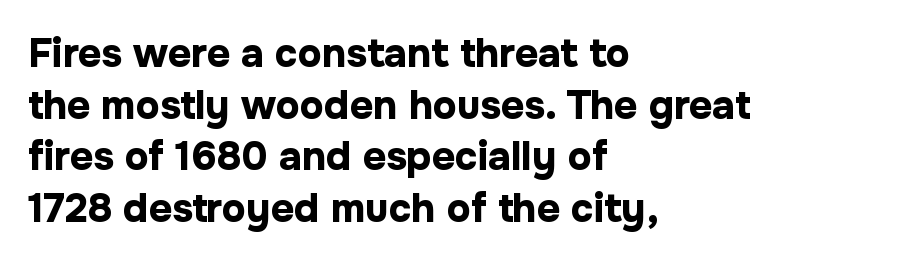
{"serif": "no", "italic": "no", "bold": "yes", "weight": "bold", "width": "normal", "stroke_contrast": "low", "x_height": "medium", "monospaced": "no", "underline": "no", "align": "left", "line_spacing": "normal", "line_spacing_ratio": 1.29, "letter_spacing": "normal", "letter_spacing_em": 0.0, "glyph_px": 40}
